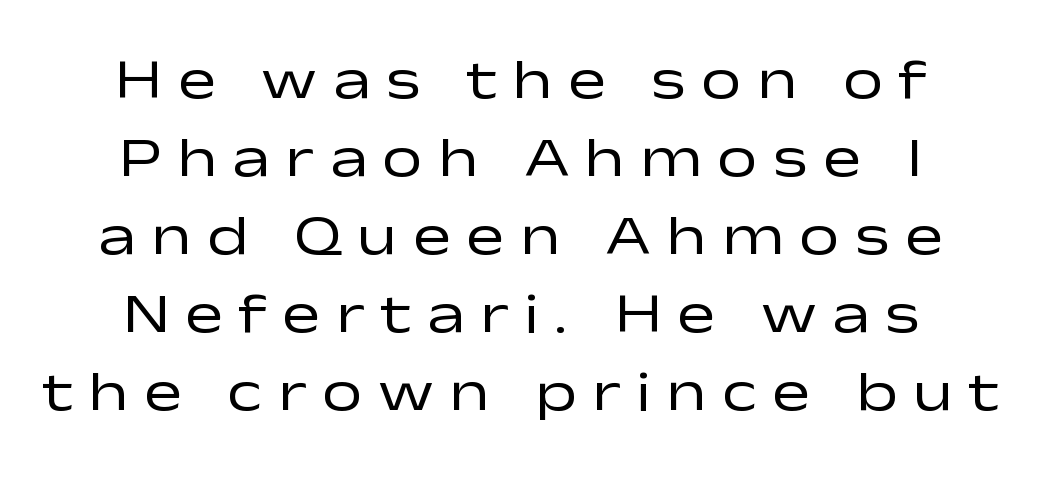
{"serif": "no", "italic": "no", "bold": "no", "weight": "regular", "width": "wide", "stroke_contrast": "low", "x_height": "medium", "monospaced": "no", "underline": "no", "align": "center", "line_spacing": "normal", "line_spacing_ratio": 1.37, "letter_spacing": "wide", "letter_spacing_em": 0.27, "glyph_px": 57}
